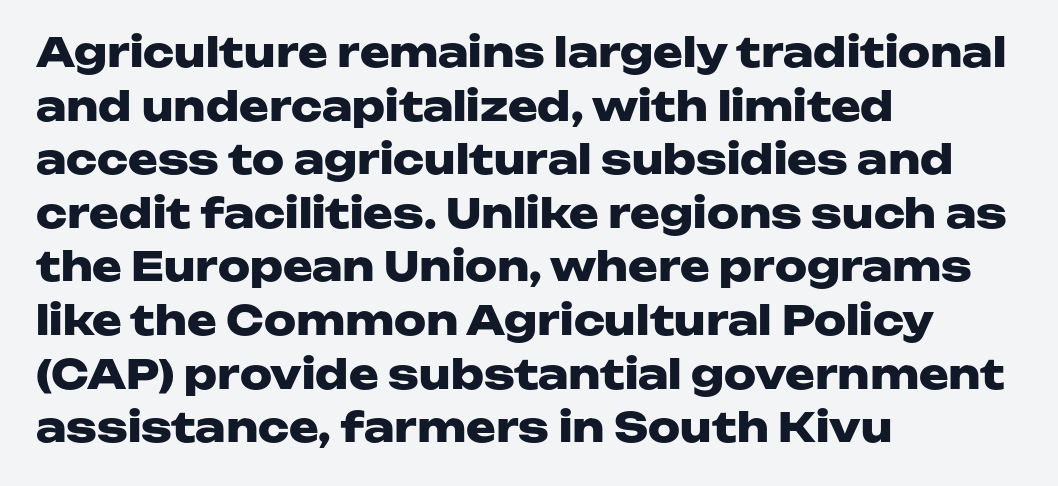
The image shows 40 px heavy, wide sans-serif type, upright; set left-aligned, normal line spacing (1.34x), normal letter spacing, not underlined; low stroke contrast and a medium x-height.
